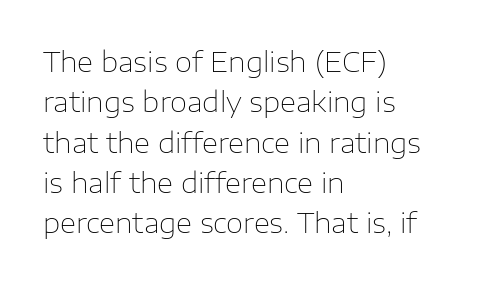
The glyphs are unaccompanied by any horizontal stroke below them. Between one letter and the next there's only the usual sliver of space. Layout note: lines flush left. Nope, no serifs anywhere on these letters.
